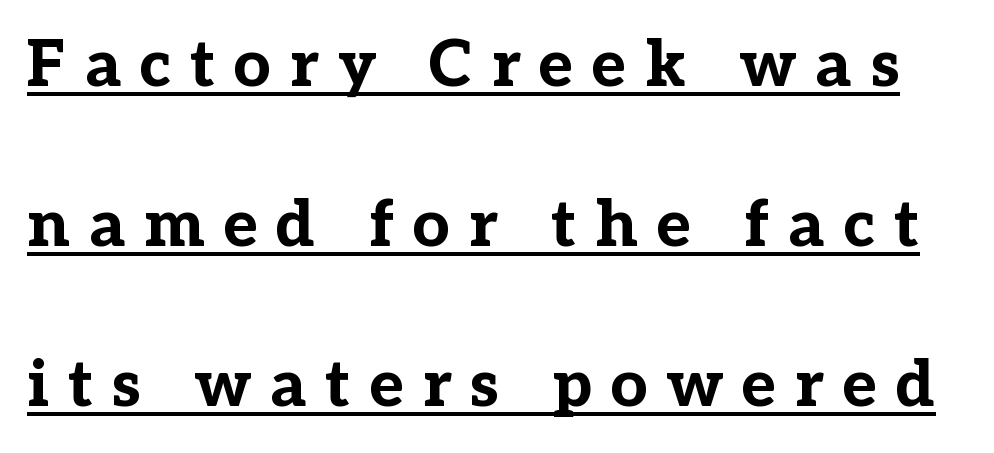
Q: Is the text bold? A: Yes.
Q: Is the text italic (slanted)? A: No, it is upright.
Q: Is the typeface a serif or a sans-serif typeface? A: Serif.
Q: Is the text underlined? A: Yes.
Q: Is the spacing between letters normal or unusually wide? A: Unusually wide.
Q: Is the spacing between lines tight, normal or loose? A: Loose.
Q: Width (condensed, normal, or wide)? A: Normal.
Q: Stroke contrast? A: Low.
Q: x-height? A: Medium.
Q: Monospaced? A: No.
